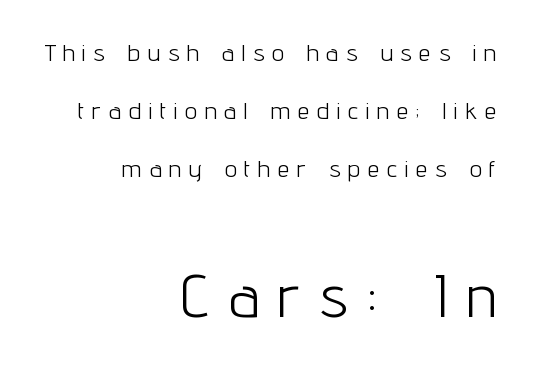
The image shows 60 px light, condensed sans-serif type, upright; set right-aligned, loose line spacing (2.41x), unusually wide letter spacing (+0.33 em), not underlined; the second (bottom) block is 2.5x larger; low stroke contrast and a medium x-height.
